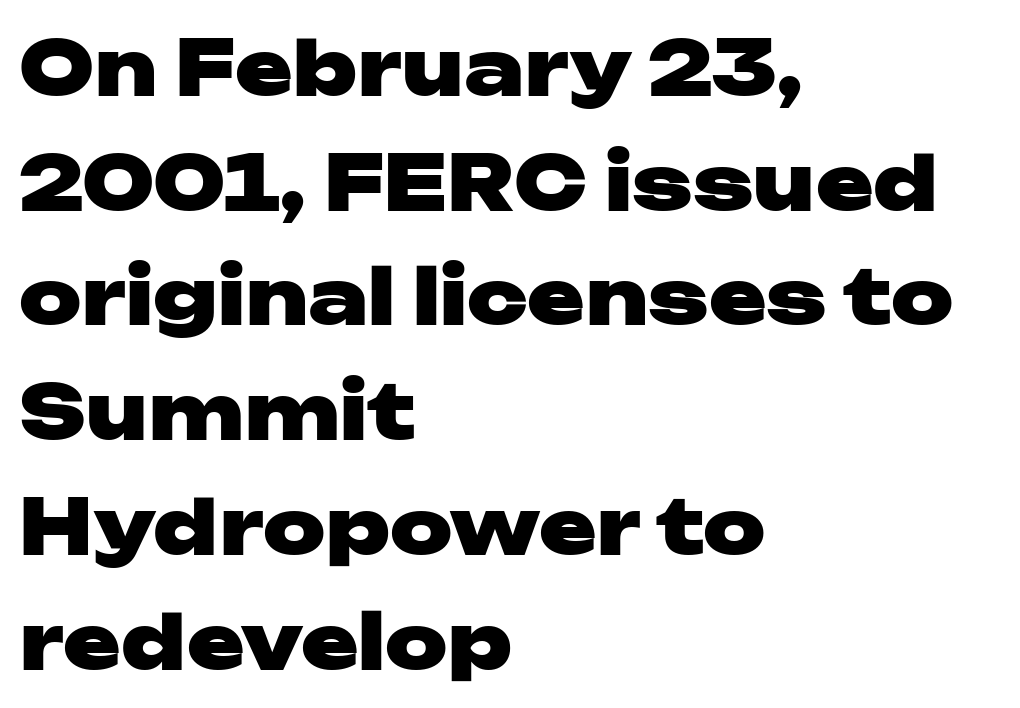
The image shows 77 px heavy, wide sans-serif type, upright; set left-aligned, normal line spacing (1.49x), normal letter spacing, not underlined; low stroke contrast and a medium x-height.
